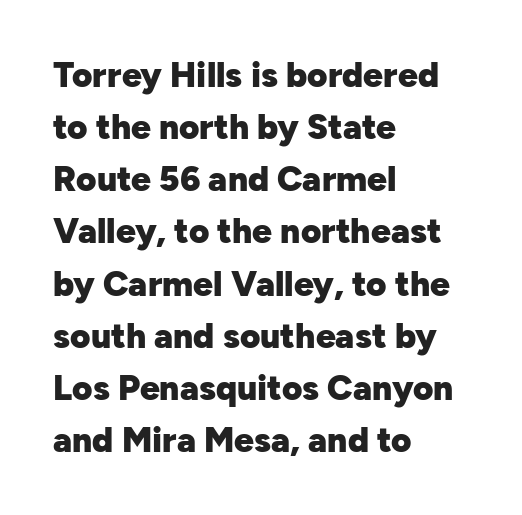
The image shows 35 px heavy sans-serif type, upright; set left-aligned, normal line spacing (1.49x), normal letter spacing, not underlined; low stroke contrast and a medium x-height.
